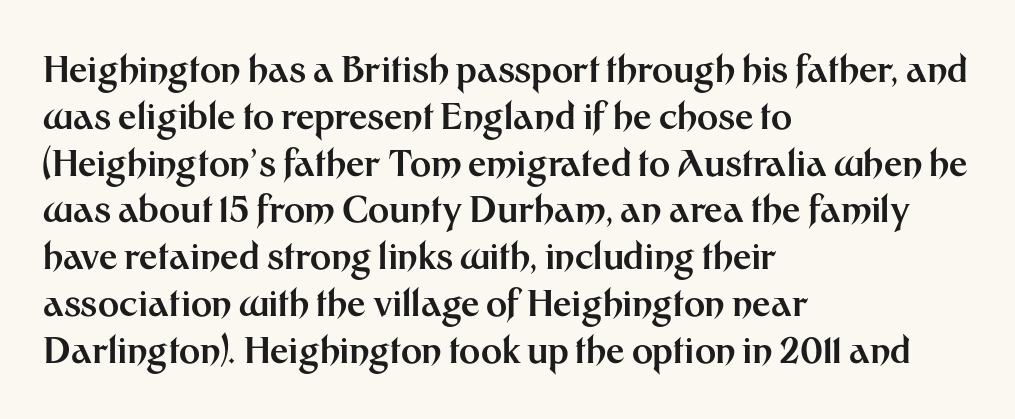
{"serif": "no", "italic": "no", "bold": "yes", "weight": "bold", "width": "normal", "stroke_contrast": "medium", "x_height": "medium", "monospaced": "no", "underline": "no", "align": "left", "line_spacing": "normal", "line_spacing_ratio": 1.3, "letter_spacing": "normal", "letter_spacing_em": 0.0, "glyph_px": 36}
